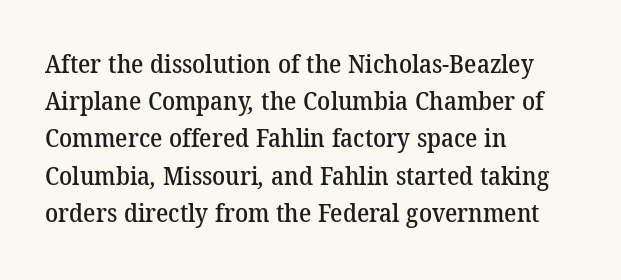
The image shows 26 px text type; set left-aligned, normal line spacing (1.43x), normal letter spacing, not underlined.
